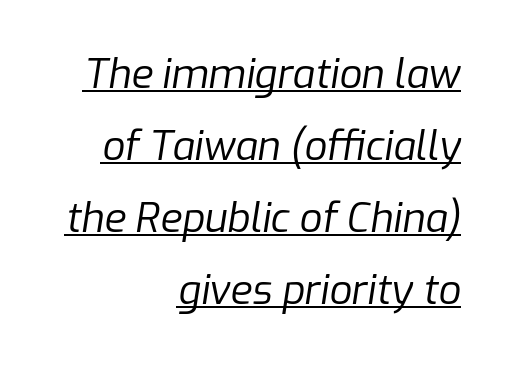
{"italic": "yes", "lean": "right", "slant_degrees": 9, "bold": "no", "weight": "regular", "width": "normal", "stroke_contrast": "low", "x_height": "medium", "monospaced": "no", "underline": "yes", "align": "right", "line_spacing_ratio": 1.8, "letter_spacing": "normal", "letter_spacing_em": 0.0, "glyph_px": 40}
